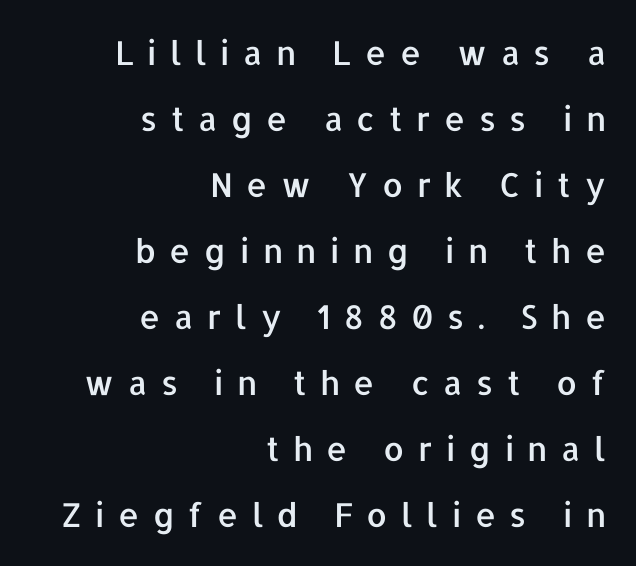
Q: Is the text italic (slanted)? A: No, it is upright.
Q: Is the typeface a serif or a sans-serif typeface? A: Sans-serif.
Q: Is the text underlined? A: No.
Q: How is the paragraph aligned? A: Right-aligned.
Q: Is the spacing between letters normal or unusually wide? A: Unusually wide.
Q: Is the spacing between lines tight, normal or loose? A: Loose.
Q: Width (condensed, normal, or wide)? A: Normal.
Q: Stroke contrast? A: Low.
Q: x-height? A: Medium.
Q: Monospaced? A: No.
